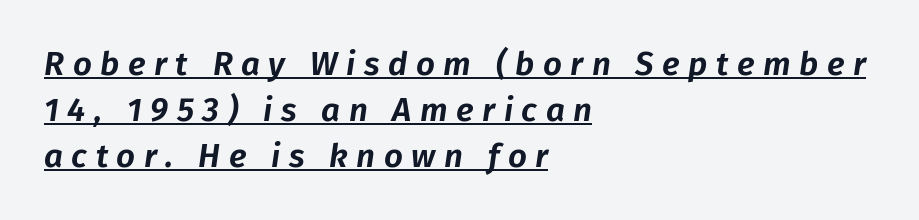
Q: Is the text italic (slanted)? A: Yes, it leans right by about 8 degrees.
Q: Is the text underlined? A: Yes.
Q: How is the paragraph aligned? A: Left-aligned.
Q: Is the spacing between letters normal or unusually wide? A: Unusually wide.
Q: Is the spacing between lines tight, normal or loose? A: Normal.
Q: Width (condensed, normal, or wide)? A: Normal.
Q: Stroke contrast? A: Low.
Q: x-height? A: Medium.
Q: Monospaced? A: No.
